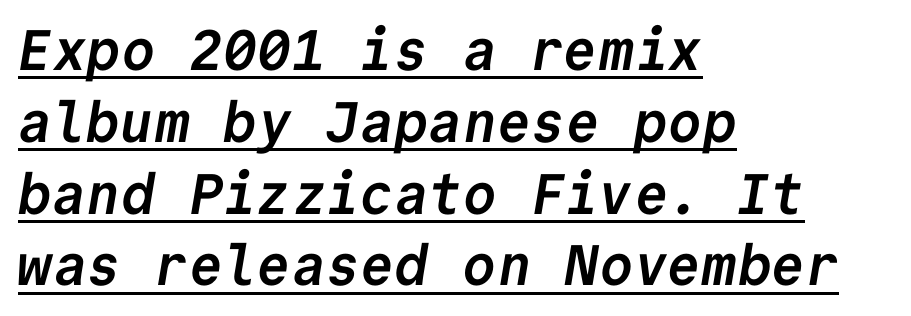
Are there feet on the stems? There aren't — it's a sans. The rendering uses typewriter-style spacing with identical character cells. The vertical gap from one line to the next is medium. The face used here is rendered with its standard letterfit.
